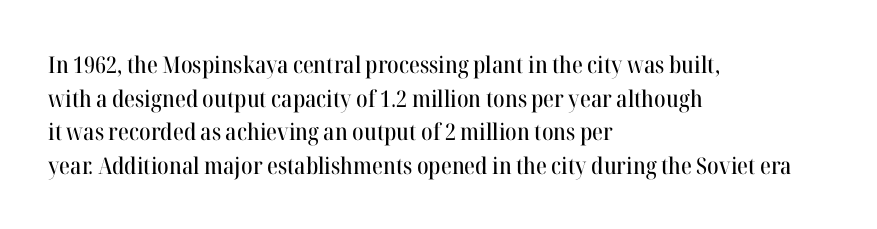
Notice how the passage keeps a crisp vertical edge on the left only. Ascenders rise straight up at ninety degrees. The passage shown is not underscored anywhere. Tracking value appears to be zero — textbook default spacing.
